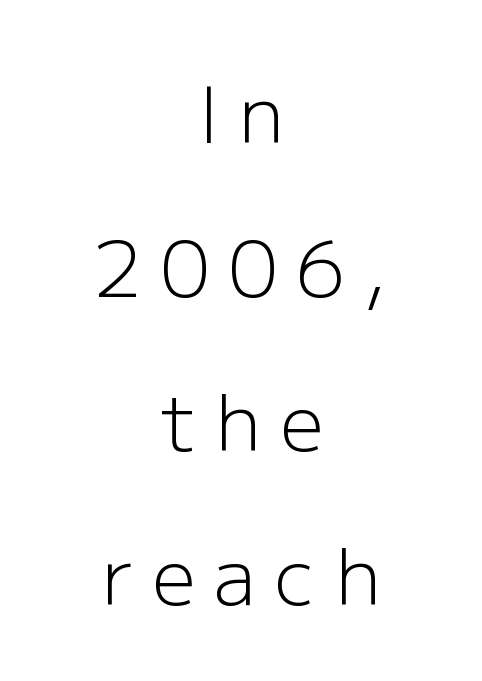
Is the letter spacing exaggerated? Yes — the characters are pushed far apart. Heft: none added — not bold. The words here are not underlined. Observe the absence of serifs on each vertical stroke in this sample. A centered setting, common on invitations and titles, is used for this passage.
